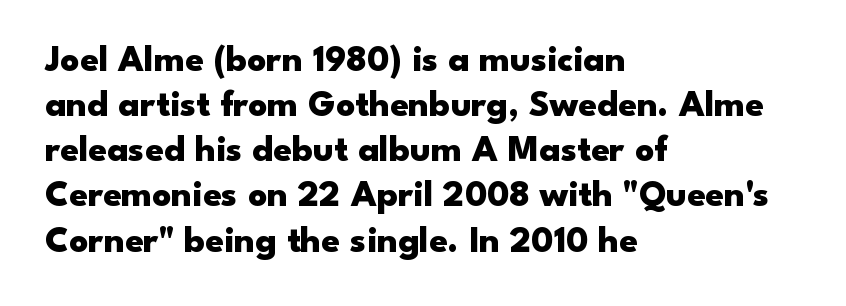
Proportional: the letters do not fall into vertical columns. Typeset ragged right — the left edge is the straight one. Typographic density is high because the face is bold. The type family on display is of the sans-serif kind. The tracking reads as untouched default to a designer's eye. The zone under the glyphs is completely vacant.
